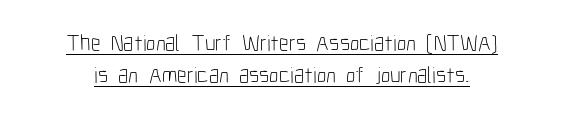
Q: Is the text bold? A: No.
Q: Is the text italic (slanted)? A: No, it is upright.
Q: Is the text underlined? A: Yes.
Q: Is the spacing between letters normal or unusually wide? A: Normal.
Q: Is the spacing between lines tight, normal or loose? A: Normal.
